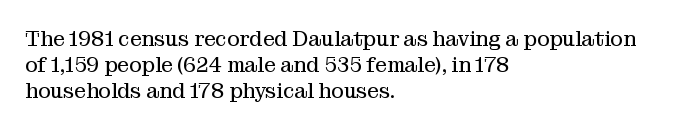
{"italic": "no", "bold": "no", "underline": "no", "align": "left", "line_spacing_ratio": 1.24, "letter_spacing": "normal", "letter_spacing_em": 0.0, "glyph_px": 21}
